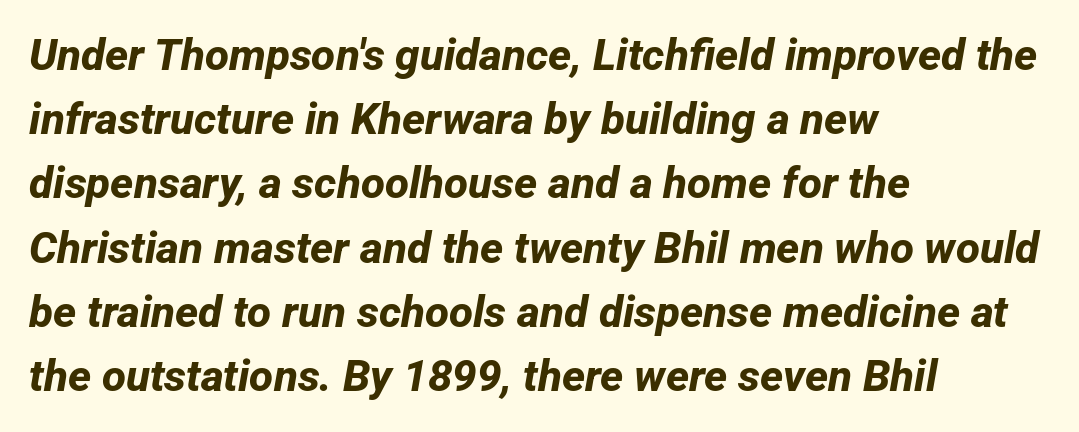
Q: Is the text bold? A: Yes.
Q: Is the typeface a serif or a sans-serif typeface? A: Sans-serif.
Q: Is the text underlined? A: No.
Q: How is the paragraph aligned? A: Left-aligned.
Q: Is the spacing between letters normal or unusually wide? A: Normal.
Q: Is the spacing between lines tight, normal or loose? A: Normal.
Q: Width (condensed, normal, or wide)? A: Normal.
Q: Stroke contrast? A: Low.
Q: x-height? A: Medium.
Q: Monospaced? A: No.
